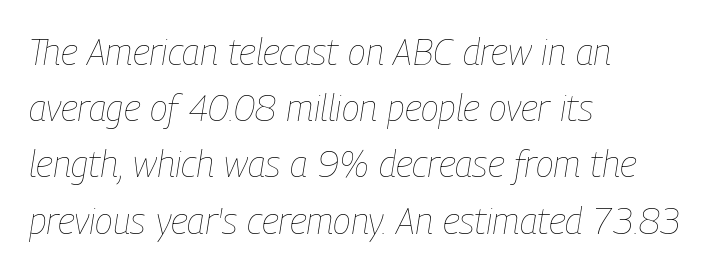
The letters advance in unequal steps, a hallmark of proportional type. Vertically, the passage feels balanced, rows spaced as you'd expect. Here the glyphs are tracked normally, forming tight word shapes. Any mark beneath the type? The region is blank. Casual observation: everything's shoved over to the left.
